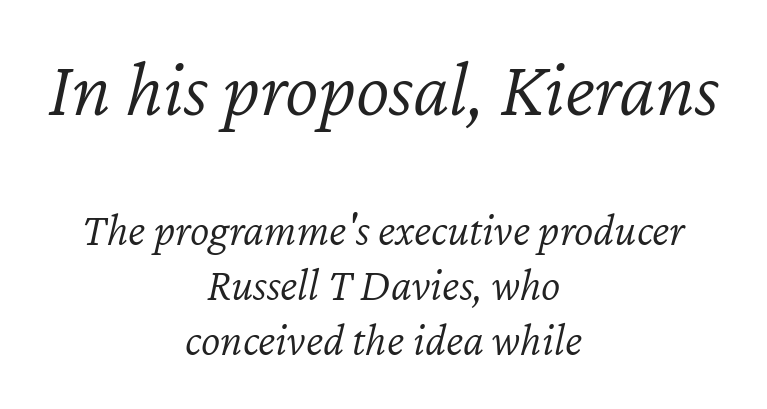
{"italic": "yes", "lean": "right", "slant_degrees": 12, "bold": "no", "weight": "light", "width": "normal", "stroke_contrast": "low", "x_height": "medium", "monospaced": "no", "underline": "no", "align": "center", "line_spacing_ratio": 1.2, "letter_spacing": "normal", "letter_spacing_em": 0.0, "larger_block": "first", "size_ratio": 1.74, "glyph_px": 80}
